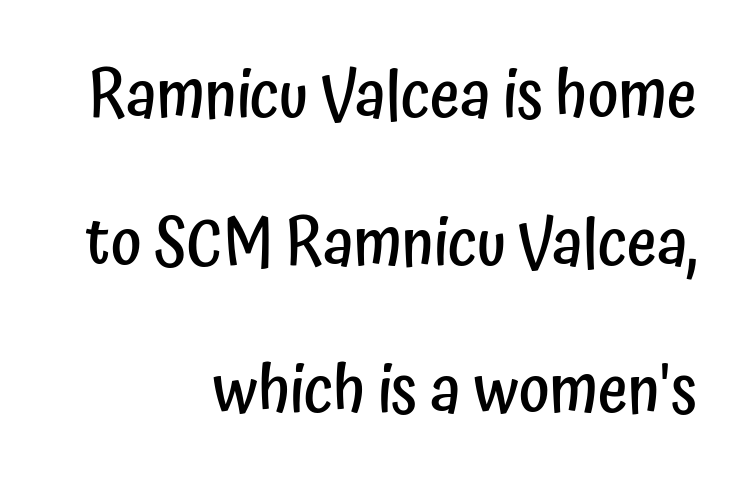
Bare-footed words on every line. No feet cap the strokes, marking this as sans-serif type. Does the leading feel generous? Absolutely, it's lavish. Proportional: the letters do not fall into vertical columns. The type is set solid horizontally, with unmodified tracking.
